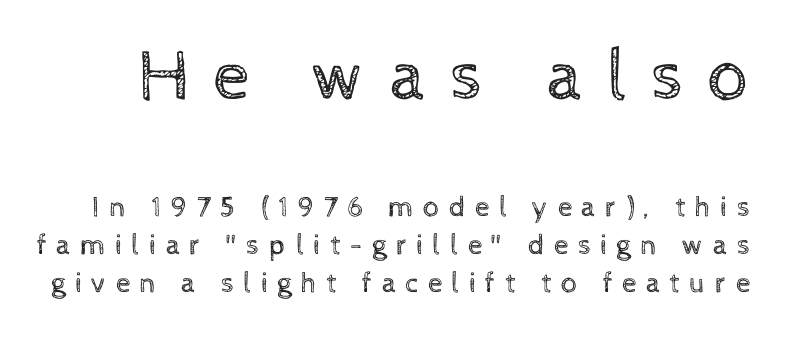
The image shows 73 px regular-weight type, upright; set normal line spacing (1.32x), unusually wide letter spacing (+0.32 em), not underlined; the first (top) block is 2.52x larger; a medium x-height.
